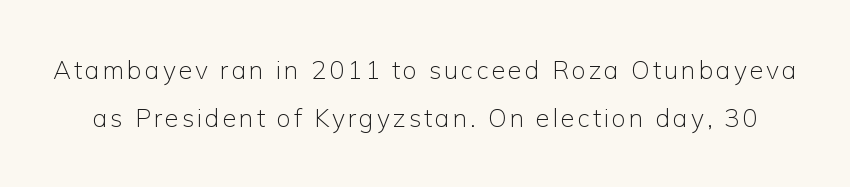
Q: Is the text bold? A: No.
Q: Is the text italic (slanted)? A: No, it is upright.
Q: Is the text underlined? A: No.
Q: Is the spacing between lines tight, normal or loose? A: Loose.
